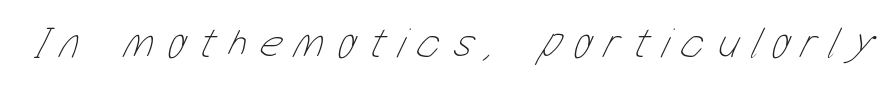
The image shows 43 px thin, condensed type; set unusually wide letter spacing (+0.3 em), not underlined; low stroke contrast and a medium x-height.
